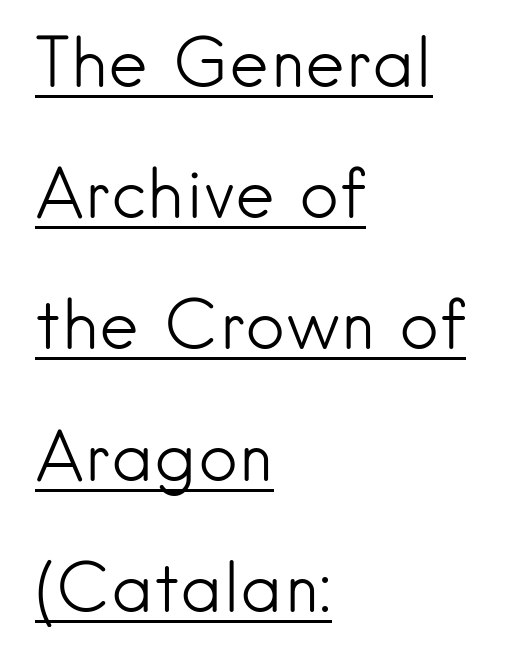
{"serif": "no", "italic": "no", "bold": "no", "weight": "light", "width": "normal", "stroke_contrast": "low", "x_height": "small", "monospaced": "no", "underline": "yes", "align": "left", "line_spacing": "loose", "line_spacing_ratio": 1.93, "letter_spacing": "normal", "letter_spacing_em": 0.0, "glyph_px": 68}
